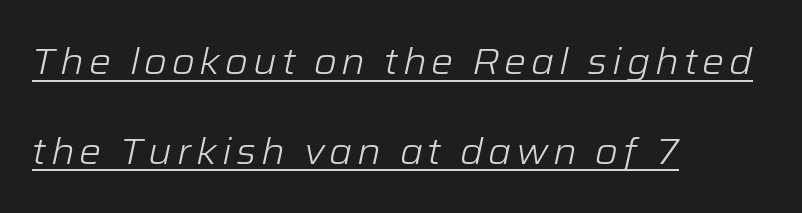
Q: Is the text bold? A: No.
Q: Is the text italic (slanted)? A: Yes, it leans right by about 12 degrees.
Q: Is the text underlined? A: Yes.
Q: How is the paragraph aligned? A: Left-aligned.
Q: Is the spacing between lines tight, normal or loose? A: Loose.
Q: Width (condensed, normal, or wide)? A: Normal.
Q: Stroke contrast? A: Low.
Q: x-height? A: Medium.
Q: Monospaced? A: No.
